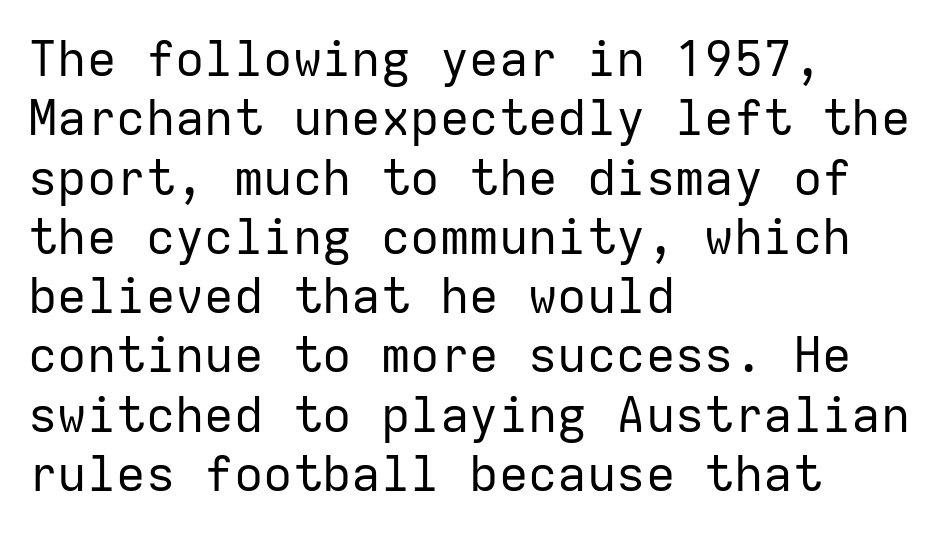
{"serif": "no", "italic": "no", "bold": "no", "weight": "regular", "width": "normal", "stroke_contrast": "low", "x_height": "medium", "monospaced": "yes", "underline": "no", "align": "left", "line_spacing_ratio": 1.21, "letter_spacing": "normal", "letter_spacing_em": 0.0, "glyph_px": 49}
